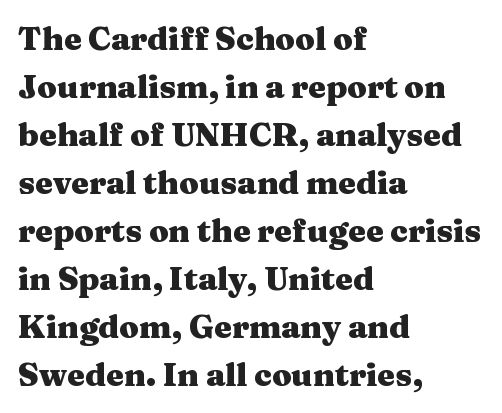
Q: Is the text bold? A: Yes.
Q: Is the text italic (slanted)? A: No, it is upright.
Q: Is the typeface a serif or a sans-serif typeface? A: Serif.
Q: Is the text underlined? A: No.
Q: How is the paragraph aligned? A: Left-aligned.
Q: Is the spacing between letters normal or unusually wide? A: Normal.
Q: Is the spacing between lines tight, normal or loose? A: Normal.
Q: Width (condensed, normal, or wide)? A: Wide.
Q: Stroke contrast? A: Medium.
Q: x-height? A: Medium.
Q: Monospaced? A: No.
